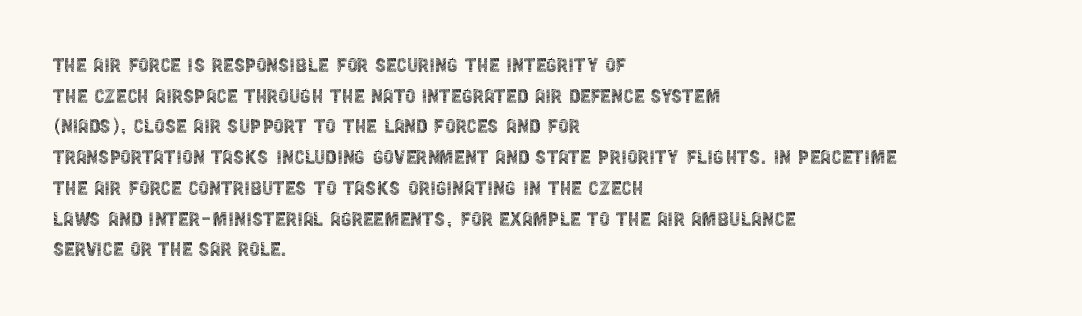
Q: Is the text bold? A: No.
Q: Is the text italic (slanted)? A: No, it is upright.
Q: Is the text underlined? A: No.
Q: How is the paragraph aligned? A: Left-aligned.
Q: Is the spacing between letters normal or unusually wide? A: Normal.
Q: Is the spacing between lines tight, normal or loose? A: Normal.
